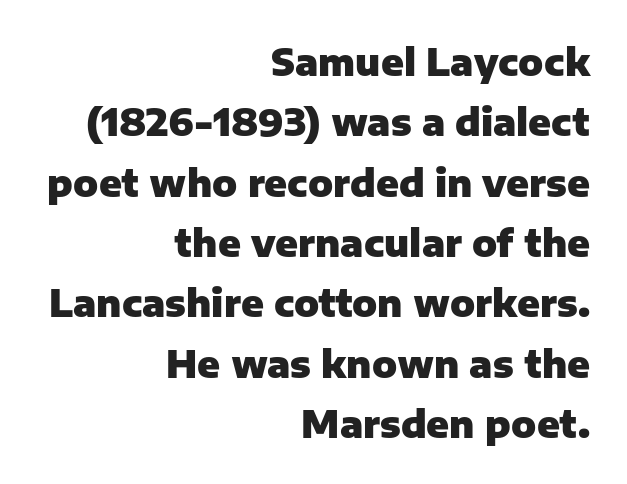
Q: Is the text bold? A: Yes.
Q: Is the text italic (slanted)? A: No, it is upright.
Q: Is the typeface a serif or a sans-serif typeface? A: Sans-serif.
Q: Is the text underlined? A: No.
Q: How is the paragraph aligned? A: Right-aligned.
Q: Is the spacing between letters normal or unusually wide? A: Normal.
Q: Is the spacing between lines tight, normal or loose? A: Normal.
Q: Width (condensed, normal, or wide)? A: Normal.
Q: Stroke contrast? A: Low.
Q: x-height? A: Medium.
Q: Monospaced? A: No.
